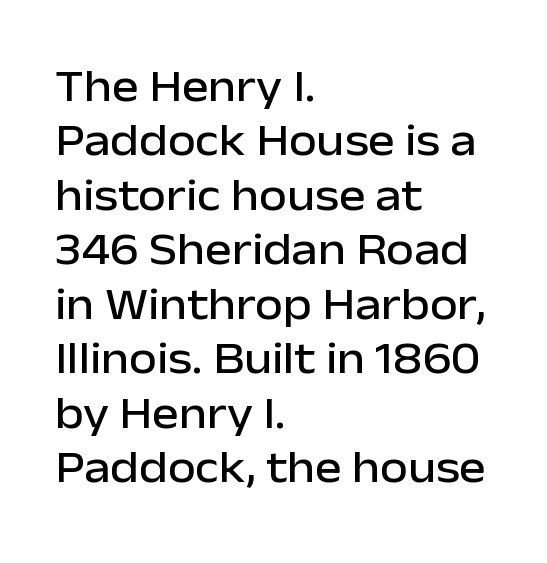
{"serif": "no", "italic": "no", "width": "normal", "stroke_contrast": "low", "x_height": "medium", "monospaced": "no", "underline": "no", "align": "left", "line_spacing_ratio": 1.21, "letter_spacing": "normal", "letter_spacing_em": 0.0, "glyph_px": 45}
